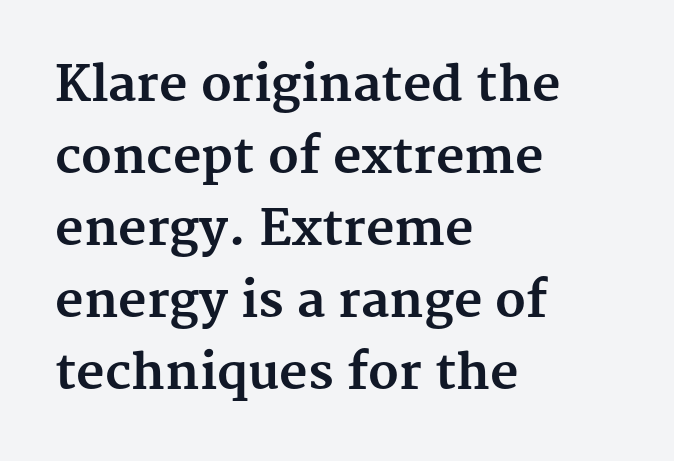
The image shows 49 px bold serif type, upright; set left-aligned, normal line spacing (1.47x), normal letter spacing, not underlined; medium stroke contrast and a medium x-height.
